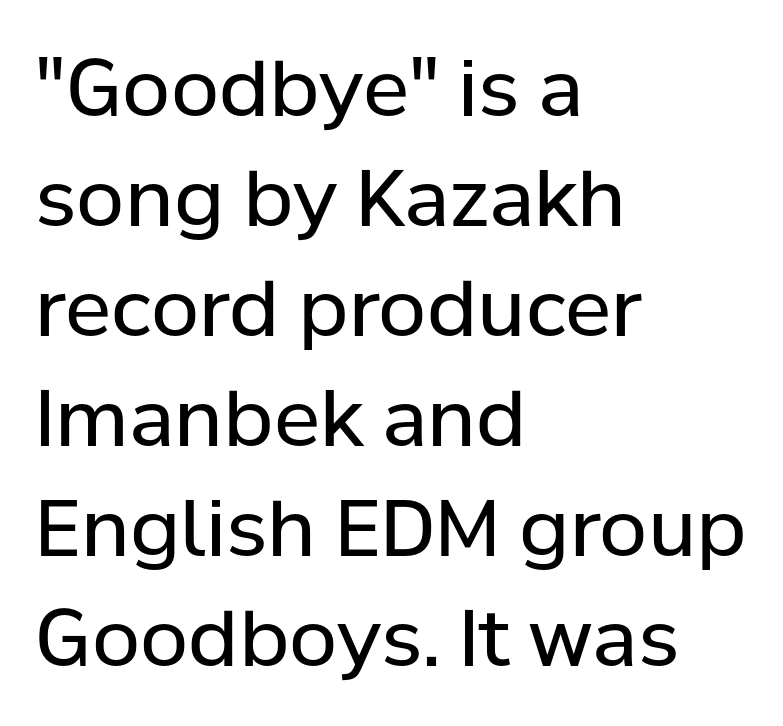
What's the leading like? Ordinary, nothing unusual. The string is rendered with underlining switched off. Here the designer chose a conventional face with non-uniform glyph widths. Standard letterfit; no display-style spreading of the glyphs. Type style note: lacks serifs.
